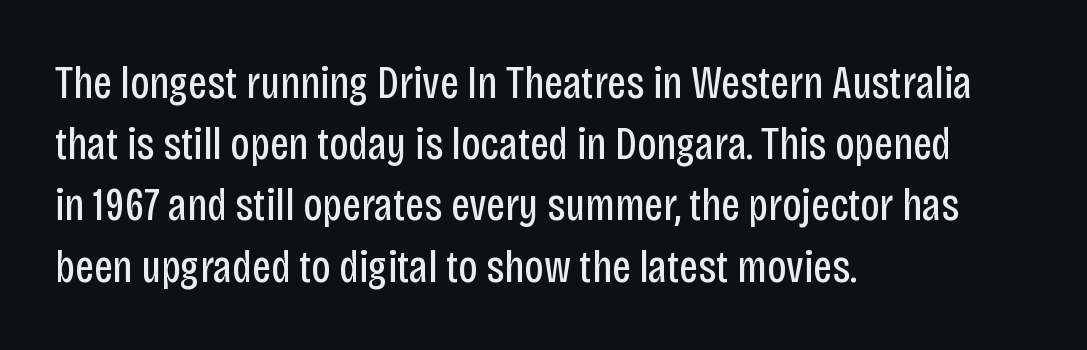
Q: Is the text bold? A: No.
Q: Is the text italic (slanted)? A: No, it is upright.
Q: Is the typeface a serif or a sans-serif typeface? A: Sans-serif.
Q: Is the text underlined? A: No.
Q: How is the paragraph aligned? A: Left-aligned.
Q: Is the spacing between letters normal or unusually wide? A: Normal.
Q: Is the spacing between lines tight, normal or loose? A: Normal.
Q: Width (condensed, normal, or wide)? A: Condensed.
Q: Stroke contrast? A: Low.
Q: x-height? A: Large.
Q: Monospaced? A: No.
